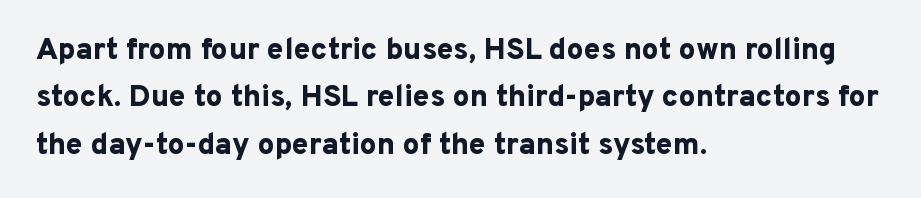
The image shows 30 px bold sans-serif type, upright; set left-aligned, normal line spacing (1.58x), normal letter spacing, not underlined; low stroke contrast and a medium x-height.
